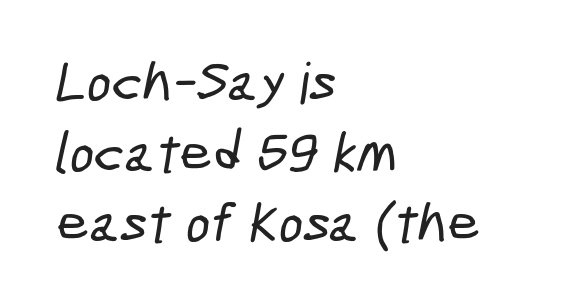
The image shows 57 px condensed sans-serif type; set left-aligned, line spacing 1.24x, normal letter spacing, not underlined; low stroke contrast and a medium x-height.
